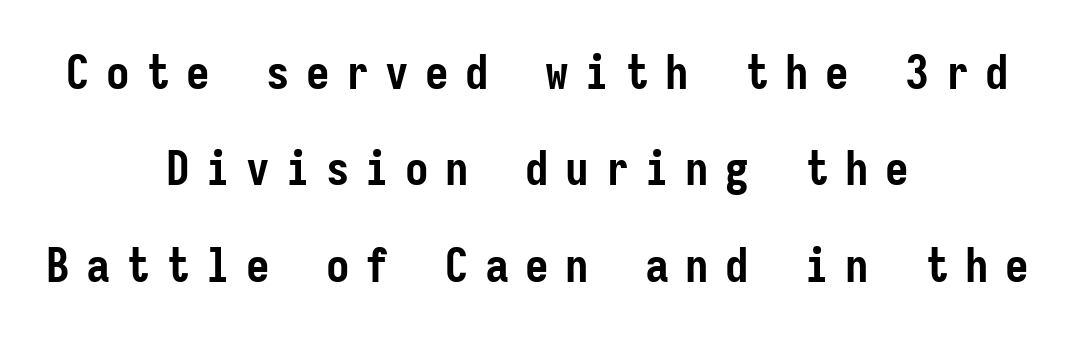
Looks like terminal output: every glyph gets an equal slot. In terms of leading, this rendering errs on the spacious side. Note: no serifs on the glyphs. The passage shown has open, widely tracked lettering throughout.
